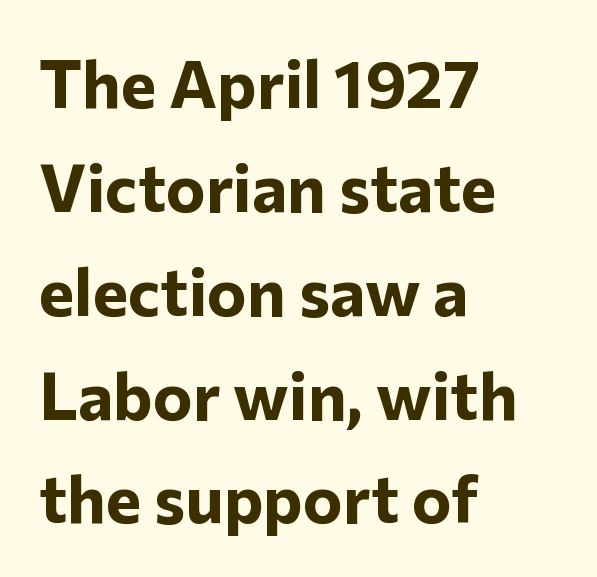
{"serif": "no", "italic": "no", "bold": "yes", "weight": "bold", "width": "normal", "stroke_contrast": "low", "x_height": "medium", "monospaced": "no", "underline": "no", "align": "left", "line_spacing": "normal", "line_spacing_ratio": 1.55, "letter_spacing": "normal", "letter_spacing_em": 0.0, "glyph_px": 67}
